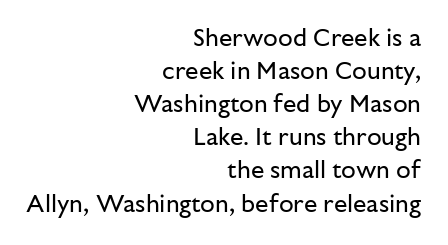
The rendering keeps characters at their native spacing. Check under the words: just untouched page. The lettering stays uniformly vertical, giving the passage a roman look. Think standard paragraph weight, or any step lighter than that. The compositor pushed each line to the right boundary. Summary of vertical rhythm: regular, with standard interline spacing.
